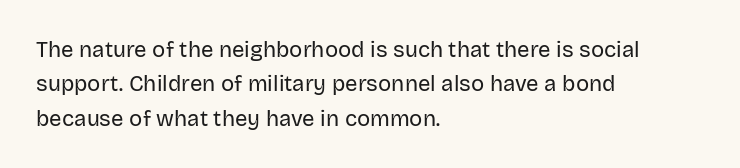
{"italic": "no", "bold": "no", "underline": "no", "align": "left", "line_spacing": "normal", "line_spacing_ratio": 1.56, "letter_spacing": "normal", "letter_spacing_em": 0.0, "glyph_px": 22}
